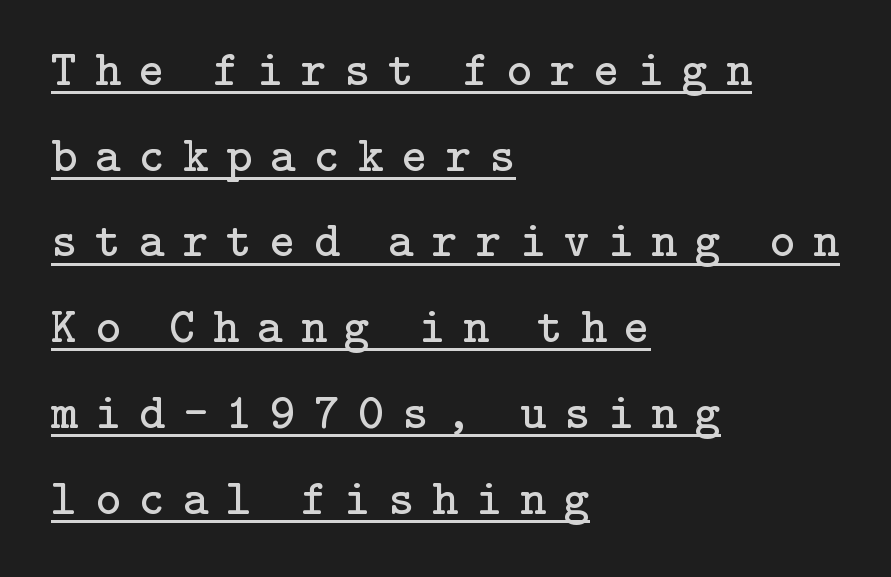
Glance below the letters and you will spot a drawn line. The letters stand upright; this is a roman face. Heft: none added — not bold. These lines have a slow, spaced-out rhythm from letter to letter. Each line starts at the same left margin while the right side varies. The typeface chosen for these lines features serifs.
